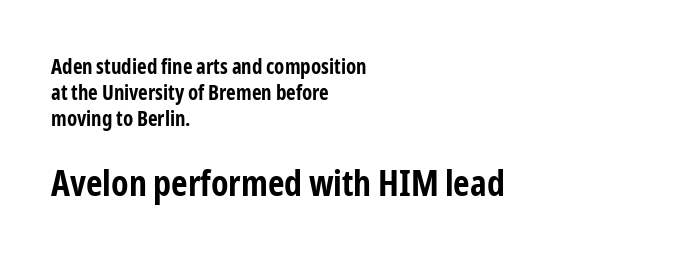
A student would notice the bottom passage is typeset larger than what precedes it. Tracking here is standard; glyphs follow each other at the usual distance. Anything drawn beneath the words? Only blank space. Is this a fixed-width face? No — the glyphs have proportional, varying widths.
